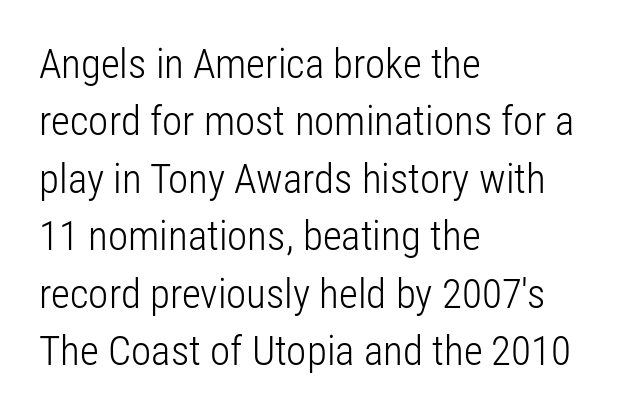
Each new line begins a customary step beneath the previous one. A quiet, ordinary-to-light weight characterises the typeface. The passage shown is typed in a proportional face where columns would drift. Does the lettering tilt? It doesn't — this is upright.
